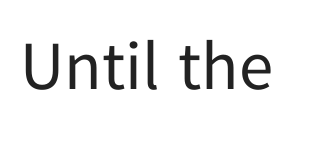
Q: Is the text bold? A: No.
Q: Is the text italic (slanted)? A: No, it is upright.
Q: Is the typeface a serif or a sans-serif typeface? A: Sans-serif.
Q: Is the text underlined? A: No.
Q: Is the spacing between letters normal or unusually wide? A: Normal.
Q: Width (condensed, normal, or wide)? A: Normal.
Q: Stroke contrast? A: Low.
Q: x-height? A: Medium.
Q: Monospaced? A: No.
